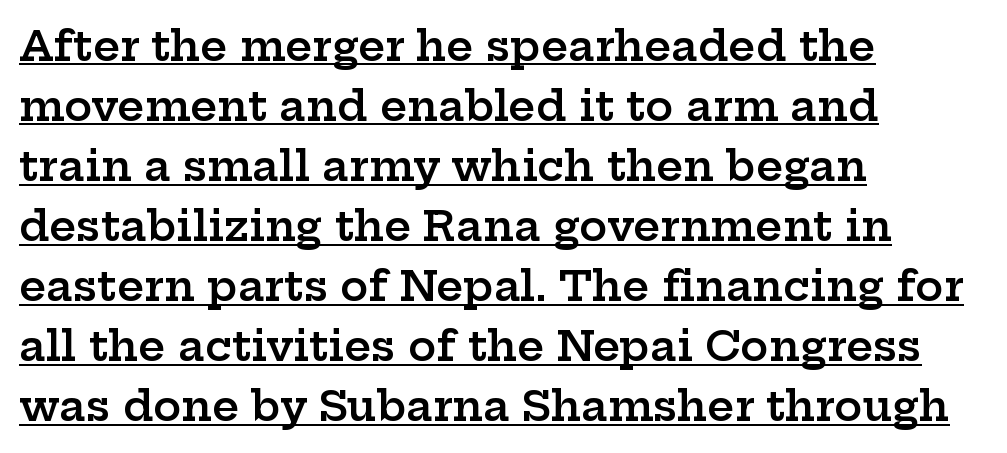
Honestly, the row spacing looks completely unremarkable. Nope, not italic — everything's standing straight. Each letter keeps its own natural width here, so spacing adapts to shape. Are there feet on the stems? There are — it's a serif. Teacher's note: observe the even left margin — that is flush-left alignment.
